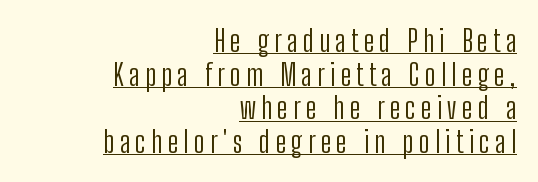
The image shows 30 px light, condensed sans-serif type, upright; set right-aligned, tight line spacing (1.12x), underlined; low stroke contrast and a medium x-height.
